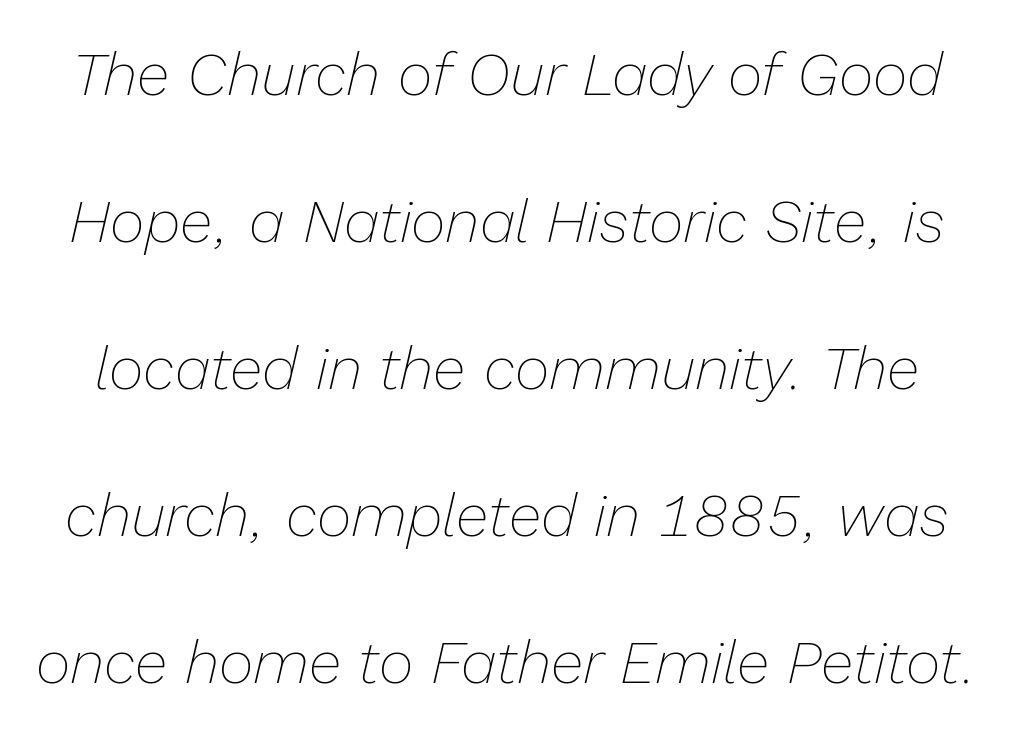
Q: Is the text bold? A: No.
Q: Is the text italic (slanted)? A: Yes, it leans right by about 13 degrees.
Q: Is the text underlined? A: No.
Q: Is the spacing between letters normal or unusually wide? A: Normal.
Q: Is the spacing between lines tight, normal or loose? A: Loose.
Q: Width (condensed, normal, or wide)? A: Normal.
Q: Stroke contrast? A: Low.
Q: x-height? A: Medium.
Q: Monospaced? A: No.
